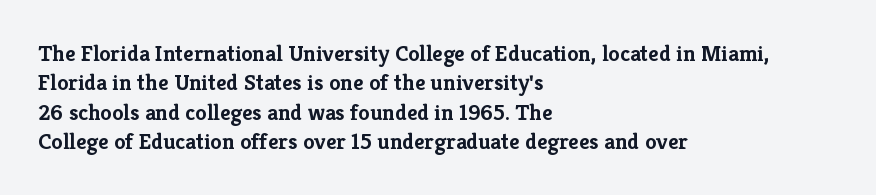
The image shows 23 px bold type, upright; set left-aligned, normal line spacing (1.28x), normal letter spacing, not underlined.
